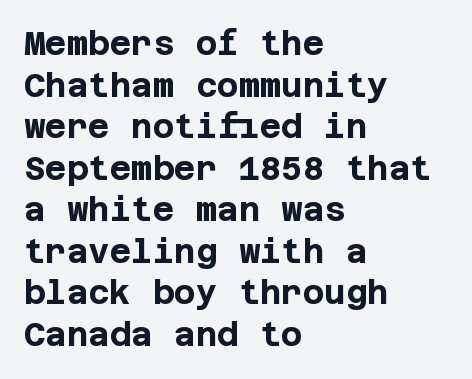
The rag falls on the right side of this text block. Characters remain perfectly vertical along every line. Serifs: no, the terminals of the letterforms are clean. There is no visible air inserted between adjacent glyphs. Honestly, the row spacing looks completely unremarkable. Check the space under the baseline: it is left empty.
